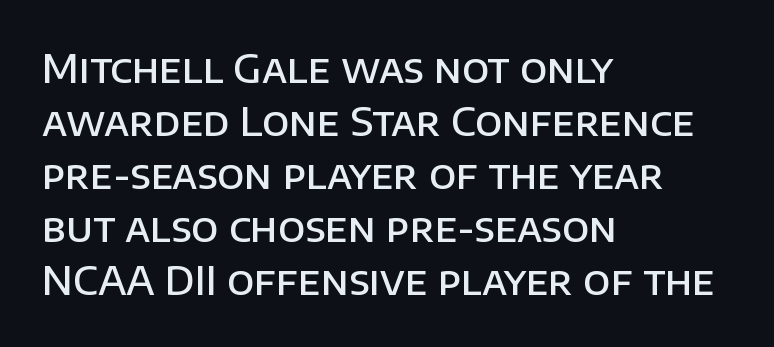
Letterform terminals end flat and unadorned throughout the passage. Do the letters lean? They stand straight. Casual observation: everything's shoved over to the left. Caption: standard tracking, unaltered. Rows of type keep a routine distance in the vertical direction.
